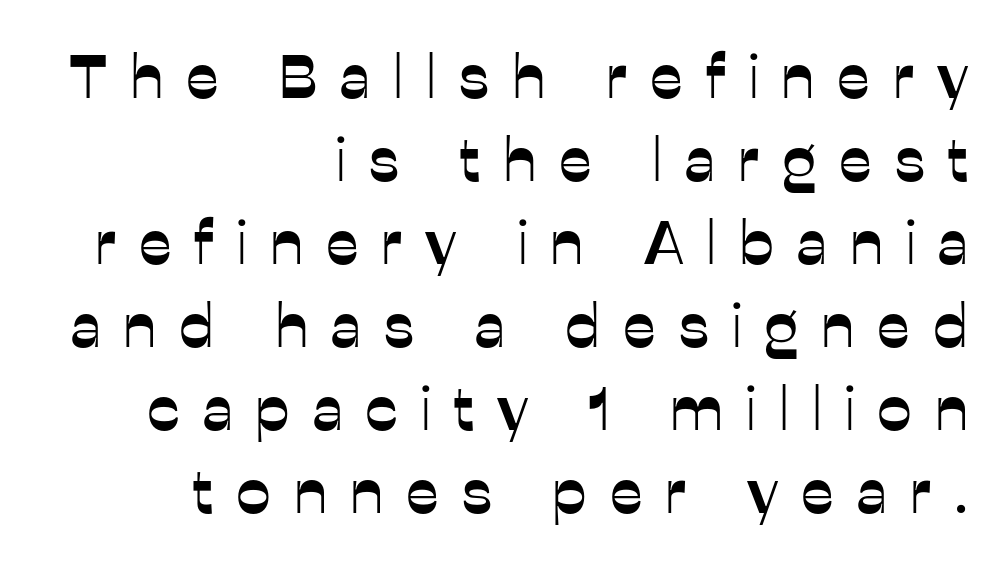
Q: Is the text italic (slanted)? A: No, it is upright.
Q: Is the typeface a serif or a sans-serif typeface? A: Sans-serif.
Q: Is the text underlined? A: No.
Q: How is the paragraph aligned? A: Right-aligned.
Q: Is the spacing between letters normal or unusually wide? A: Unusually wide.
Q: Is the spacing between lines tight, normal or loose? A: Normal.
Q: Width (condensed, normal, or wide)? A: Normal.
Q: Stroke contrast? A: Low.
Q: x-height? A: Medium.
Q: Monospaced? A: No.
